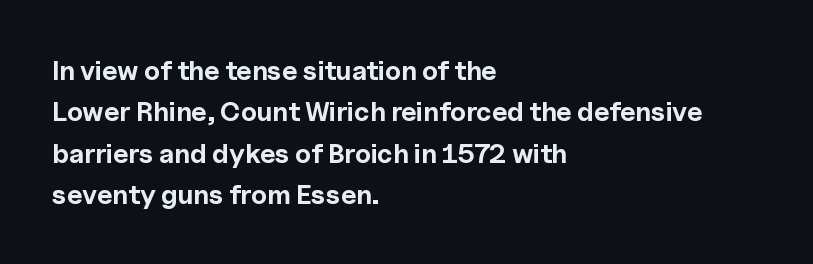
{"italic": "no", "bold": "yes", "underline": "no", "align": "left", "line_spacing": "normal", "line_spacing_ratio": 1.53, "letter_spacing": "normal", "letter_spacing_em": 0.0, "glyph_px": 27}
